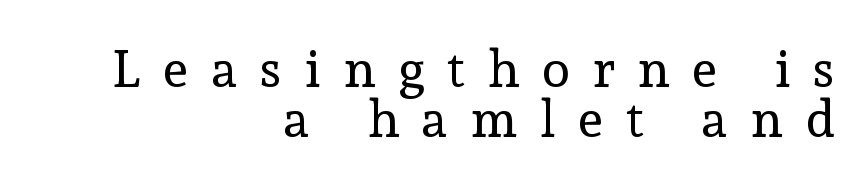
Do the letters lean? They stand straight. Is this a heavy cut? Hardly; it is regular or lighter. The leading is snug, giving the passage a crowded texture. Each row of text sits above clean, open space. The letters are spread apart with noticeably loose tracking. Proportional: the letters do not fall into vertical columns.
